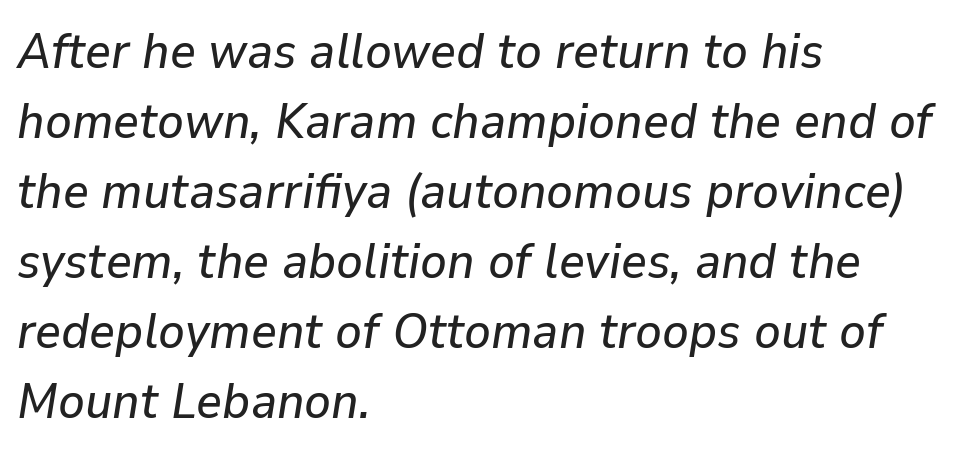
Does extra space separate the letters? No, they use regular spacing. Compared with typical paragraphs, the rows here are spaced about the same. The ragged edge is on the right, which tells us the setting is flush left. The rendering uses natural spacing where letterforms have individual widths.
